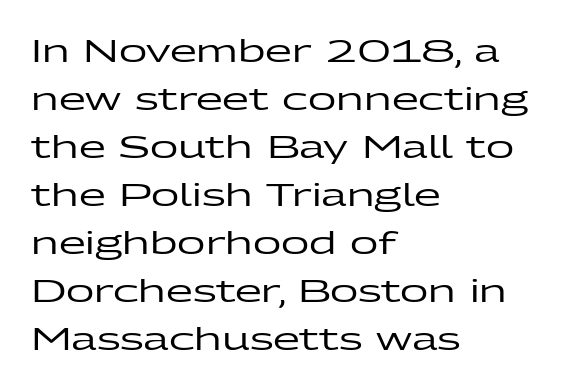
Q: Is the text italic (slanted)? A: No, it is upright.
Q: Is the typeface a serif or a sans-serif typeface? A: Sans-serif.
Q: Is the text underlined? A: No.
Q: How is the paragraph aligned? A: Left-aligned.
Q: Is the spacing between letters normal or unusually wide? A: Normal.
Q: Is the spacing between lines tight, normal or loose? A: Normal.
Q: Width (condensed, normal, or wide)? A: Wide.
Q: Stroke contrast? A: Low.
Q: x-height? A: Medium.
Q: Monospaced? A: No.
